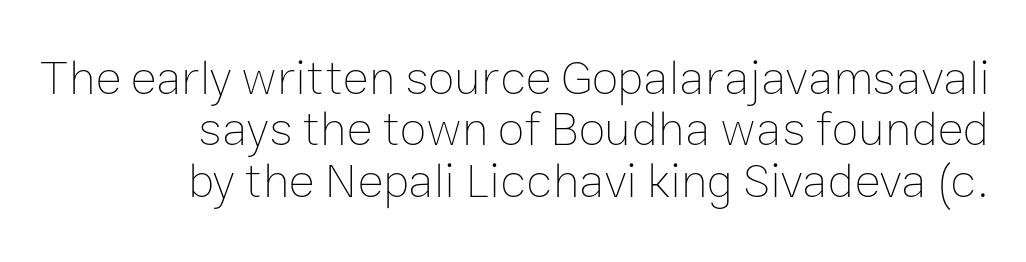
The image shows 49 px thin type, upright; set right-aligned, tight line spacing (1.05x), normal letter spacing, not underlined; low stroke contrast and a medium x-height.
